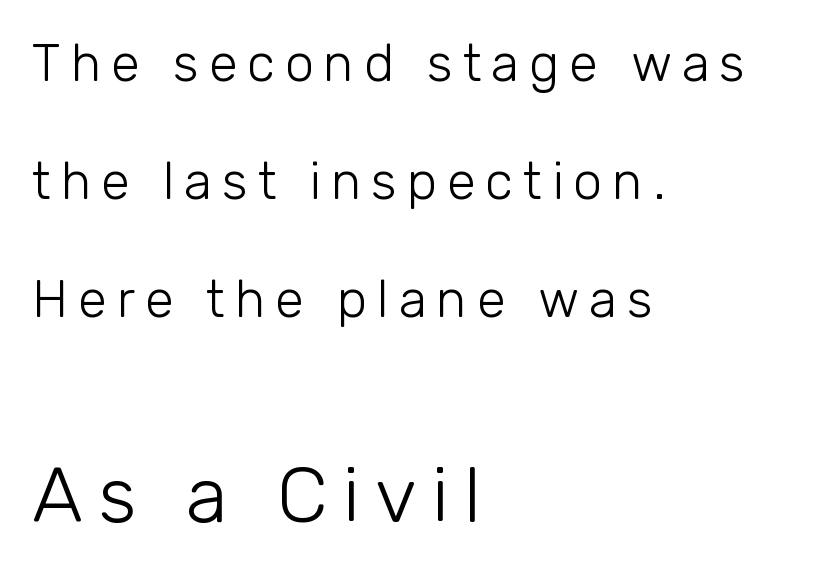
The image shows 78 px light sans-serif type, upright; set left-aligned, loose line spacing (2.27x), not underlined; the second (bottom) block is 1.5x larger; low stroke contrast and a medium x-height.
